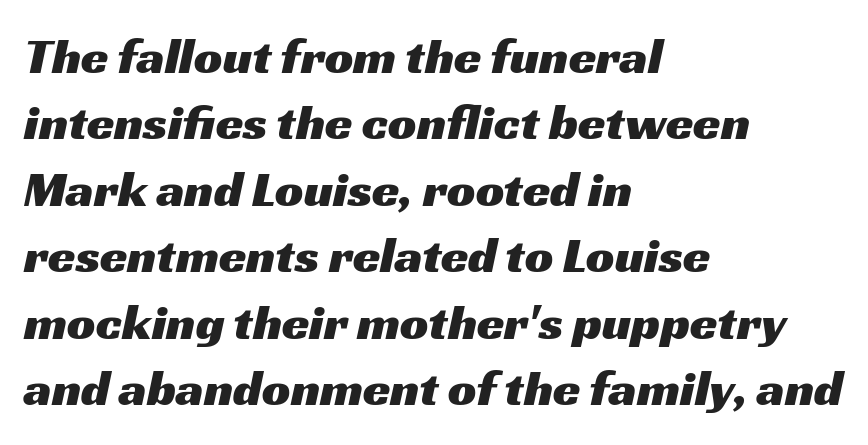
Q: Is the typeface a serif or a sans-serif typeface? A: Sans-serif.
Q: Is the text underlined? A: No.
Q: How is the paragraph aligned? A: Left-aligned.
Q: Is the spacing between letters normal or unusually wide? A: Normal.
Q: Is the spacing between lines tight, normal or loose? A: Normal.
Q: Width (condensed, normal, or wide)? A: Wide.
Q: Stroke contrast? A: Medium.
Q: x-height? A: Medium.
Q: Monospaced? A: No.
